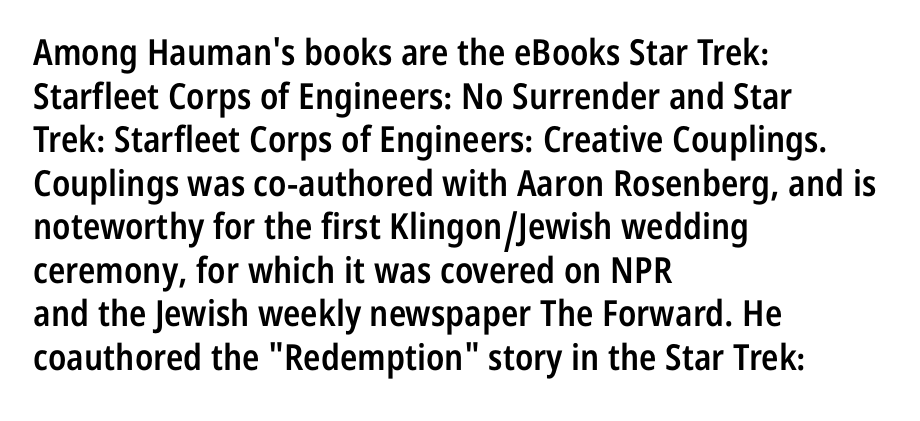
Q: Is the text bold? A: Semi-bold.
Q: Is the text italic (slanted)? A: No, it is upright.
Q: Is the typeface a serif or a sans-serif typeface? A: Sans-serif.
Q: Is the text underlined? A: No.
Q: How is the paragraph aligned? A: Left-aligned.
Q: Is the spacing between letters normal or unusually wide? A: Normal.
Q: Width (condensed, normal, or wide)? A: Condensed.
Q: Stroke contrast? A: Low.
Q: x-height? A: Medium.
Q: Monospaced? A: No.
